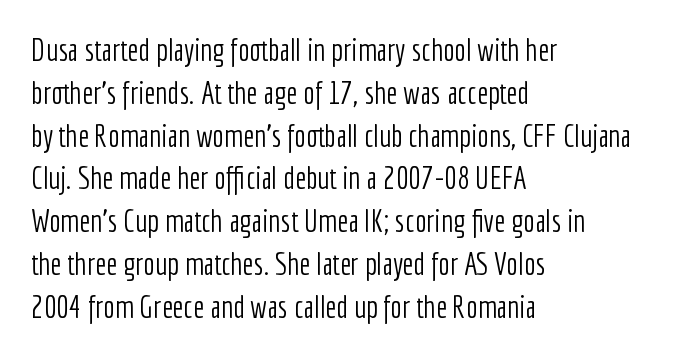
{"serif": "no", "italic": "no", "bold": "no", "weight": "light", "width": "condensed", "stroke_contrast": "low", "x_height": "medium", "monospaced": "no", "underline": "no", "align": "left", "line_spacing": "normal", "line_spacing_ratio": 1.38, "letter_spacing": "normal", "letter_spacing_em": 0.0, "glyph_px": 31}
